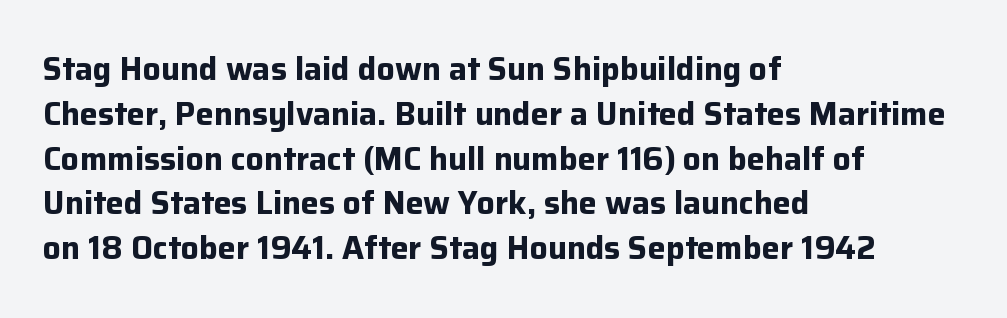
The letters sit at their default tracking, neither squeezed nor spread. The ragged edge is on the right, which tells us the setting is flush left. Vertical strokes here are truly vertical. Anything drawn beneath the words? Only blank space.
